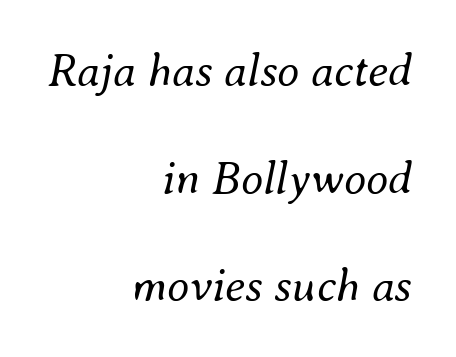
{"italic": "yes", "lean": "right", "slant_degrees": 8, "bold": "no", "weight": "regular", "width": "normal", "stroke_contrast": "medium", "x_height": "small", "monospaced": "no", "underline": "no", "align": "right", "line_spacing": "loose", "line_spacing_ratio": 2.34, "letter_spacing": "normal", "letter_spacing_em": 0.0, "glyph_px": 46}
